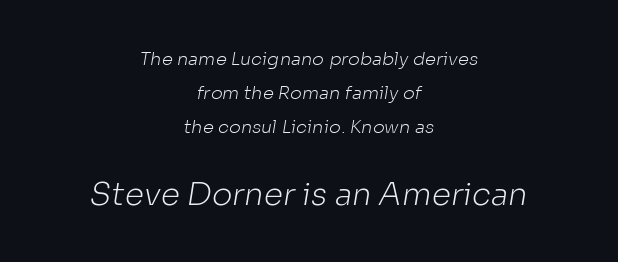
Descenders are the only things crossing below the line. Check where the strokes stop: nothing finishes them off — pure sans. Bold? No — there's no thickening of the strokes. Summary of vertical rhythm: relaxed, with wide interline spacing. The rag falls on both sides of this text block equally.
